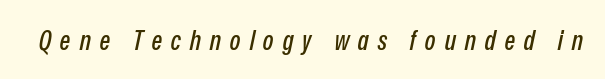
Q: Is the text italic (slanted)? A: Yes, it leans right by about 12 degrees.
Q: Is the text underlined? A: No.
Q: Is the spacing between letters normal or unusually wide? A: Unusually wide.
Q: Width (condensed, normal, or wide)? A: Condensed.
Q: Stroke contrast? A: Low.
Q: x-height? A: Medium.
Q: Monospaced? A: No.
